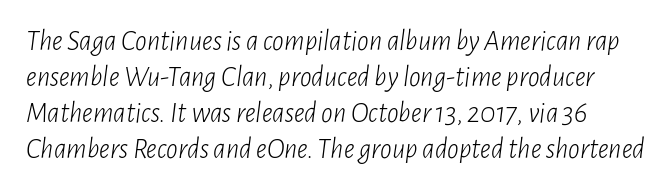
{"italic": "yes", "lean": "right", "slant_degrees": 7, "bold": "no", "weight": "light", "width": "condensed", "stroke_contrast": "low", "x_height": "medium", "monospaced": "no", "underline": "no", "line_spacing_ratio": 1.24, "letter_spacing": "normal", "letter_spacing_em": 0.0, "glyph_px": 29}
